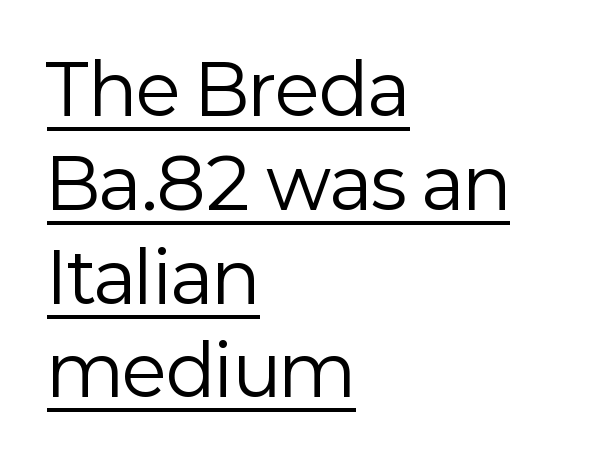
No heavy texture on the line: the type isn't bold. Like a heading marked for emphasis, these lines bear an underscore. The lines are quadded left. Grotesque or geometric, the face here clearly has no serifs.
